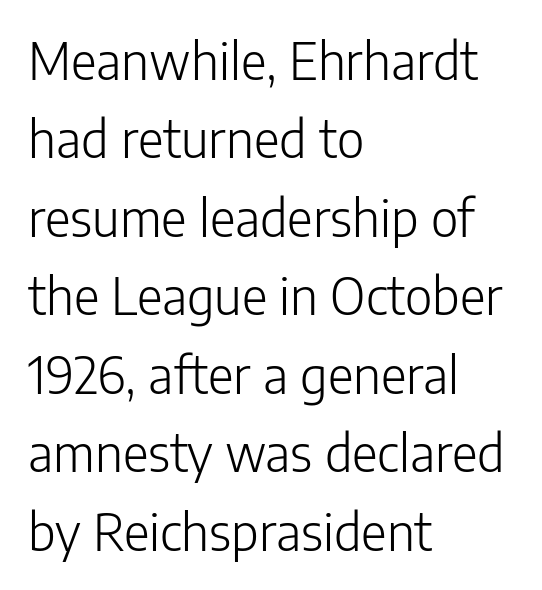
The image shows 50 px light sans-serif type, upright; set left-aligned, normal line spacing (1.57x), normal letter spacing, not underlined; low stroke contrast and a medium x-height.
